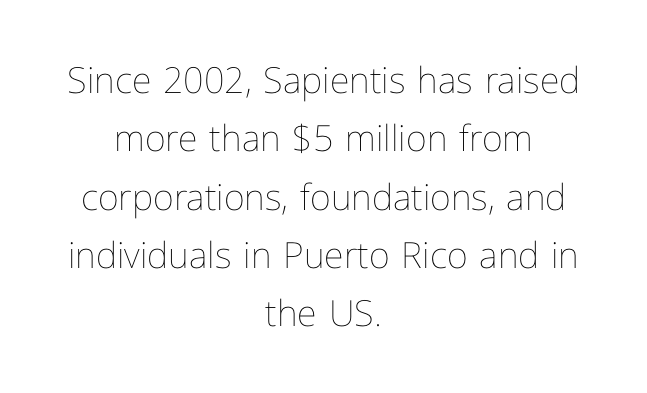
{"italic": "no", "bold": "no", "weight": "thin", "width": "normal", "stroke_contrast": "low", "x_height": "medium", "monospaced": "no", "underline": "no", "align": "center", "line_spacing": "normal", "line_spacing_ratio": 1.62, "letter_spacing": "normal", "letter_spacing_em": 0.0, "glyph_px": 36}
